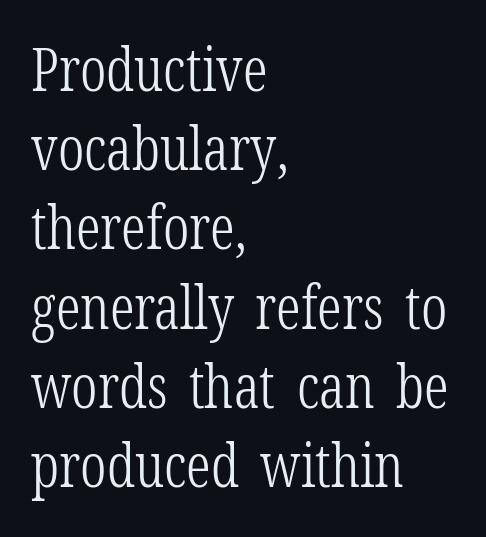
{"serif": "yes", "italic": "no", "bold": "no", "weight": "light", "width": "condensed", "stroke_contrast": "low", "x_height": "medium", "monospaced": "no", "underline": "no", "align": "left", "line_spacing": "normal", "line_spacing_ratio": 1.32, "letter_spacing": "normal", "letter_spacing_em": 0.0, "glyph_px": 60}
